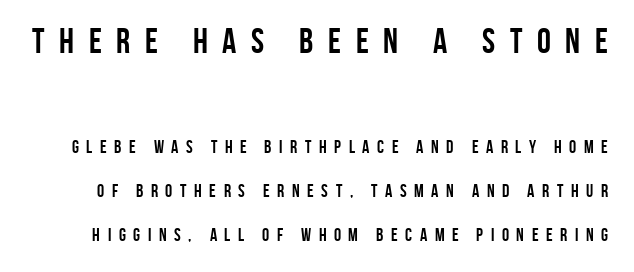
Q: Is the text bold? A: Yes.
Q: Is the text italic (slanted)? A: No, it is upright.
Q: Is the typeface a serif or a sans-serif typeface? A: Sans-serif.
Q: Is the text underlined? A: No.
Q: Is the spacing between letters normal or unusually wide? A: Unusually wide.
Q: Is the spacing between lines tight, normal or loose? A: Loose.
Q: Which block of text is set in a larger size, the first (top) or the second (bottom)? A: The first (top) one.
Q: Width (condensed, normal, or wide)? A: Condensed.
Q: Stroke contrast? A: Low.
Q: x-height? A: Large.
Q: Monospaced? A: No.
